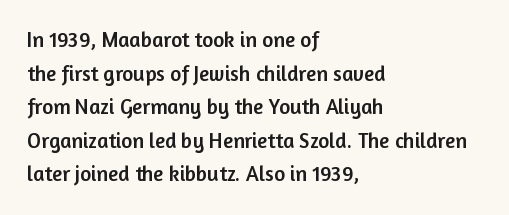
The image shows 21 px text type, upright; set left-aligned, normal line spacing (1.6x), normal letter spacing, not underlined.
